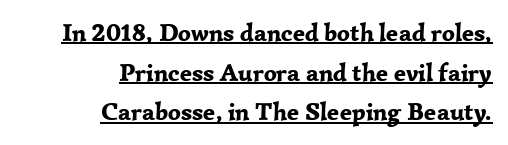
{"italic": "no", "bold": "yes", "underline": "yes", "align": "right", "line_spacing": "normal", "line_spacing_ratio": 1.59, "letter_spacing": "normal", "letter_spacing_em": 0.0, "glyph_px": 25}
